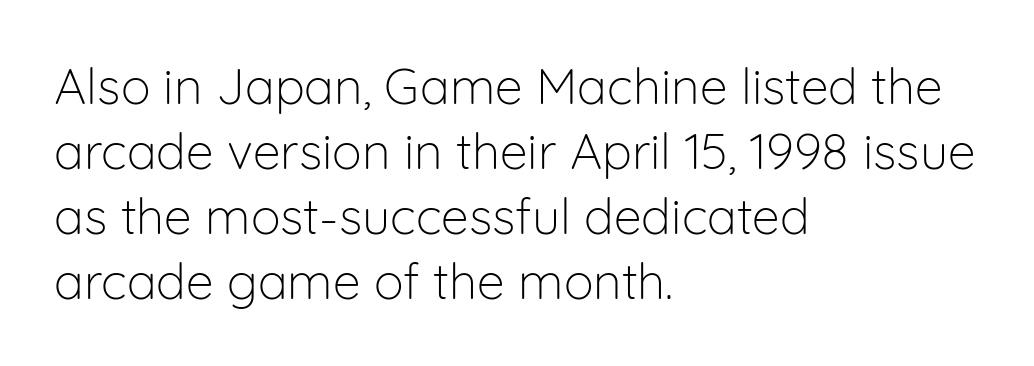
The image shows 50 px light sans-serif type, upright; set left-aligned, normal line spacing (1.3x), normal letter spacing, not underlined; low stroke contrast and a medium x-height.
